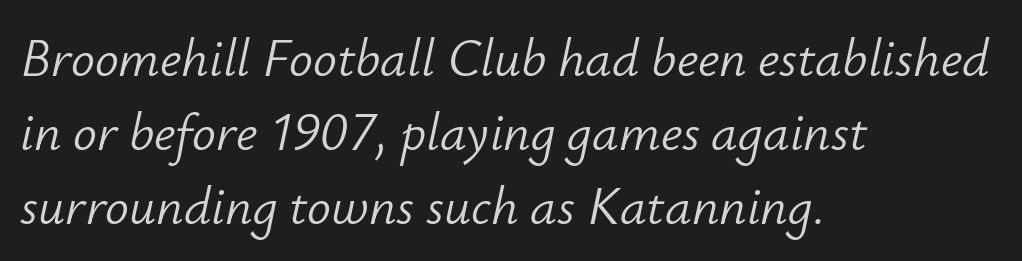
{"italic": "yes", "lean": "right", "slant_degrees": 12, "bold": "no", "weight": "light", "width": "normal", "stroke_contrast": "low", "x_height": "small", "monospaced": "no", "underline": "no", "align": "left", "line_spacing": "normal", "line_spacing_ratio": 1.4, "letter_spacing": "normal", "letter_spacing_em": 0.0, "glyph_px": 53}
